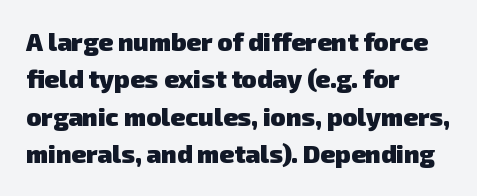
The image shows 25 px bold type; set left-aligned, normal line spacing (1.5x), normal letter spacing, not underlined.
